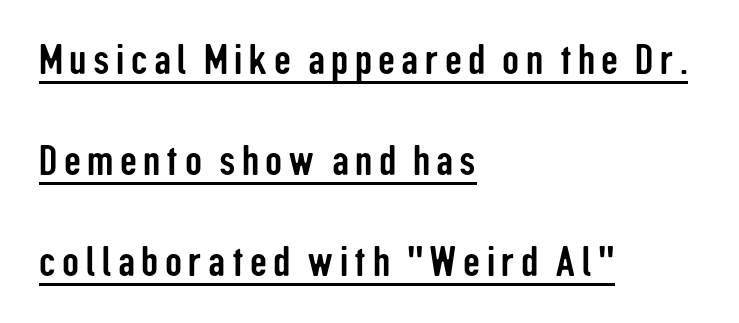
{"serif": "no", "italic": "no", "width": "condensed", "stroke_contrast": "low", "x_height": "medium", "monospaced": "no", "underline": "yes", "align": "left", "line_spacing": "loose", "line_spacing_ratio": 2.4, "glyph_px": 42}
